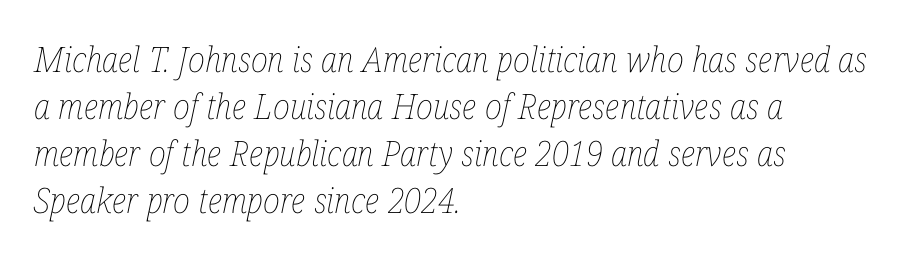
The image shows 35 px thin, condensed type, italic (leaning right); set left-aligned, normal line spacing (1.34x), normal letter spacing, not underlined; low stroke contrast and a medium x-height.
